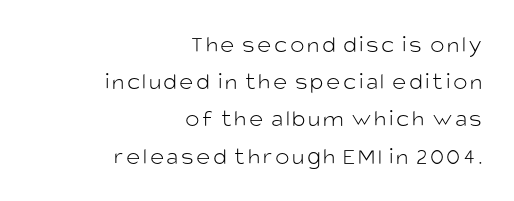
The letters stand straight up with perfectly vertical stems. The space directly below the letters is spotless. Whoever set this chose a conventional vertical rhythm. No heavy texture on the line: the type isn't bold. Teacher's note: observe the even right margin — that is flush-right alignment.
